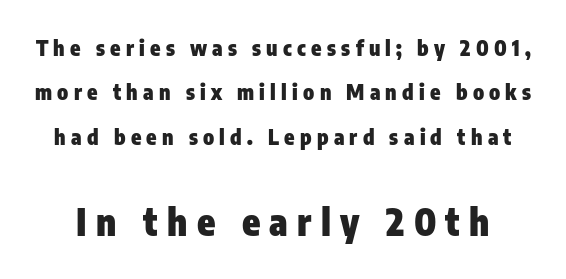
The lettering holds an erect, upright posture throughout. Only glyphs here, with clear space below each row. Does the bottom block carry the larger type? Yes, it does. The letterforms stand isolated, each surrounded by extra space. Character widths vary here, with narrow letters taking less room than wide ones. Stroke terminals: plain, sans-serif.
